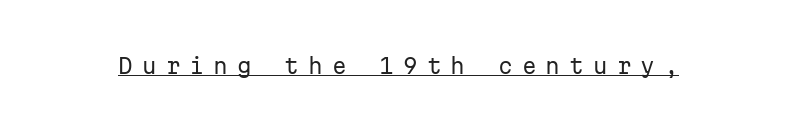
Q: Is the text bold? A: No.
Q: Is the text italic (slanted)? A: No, it is upright.
Q: Is the text underlined? A: Yes.
Q: Is the spacing between letters normal or unusually wide? A: Unusually wide.
